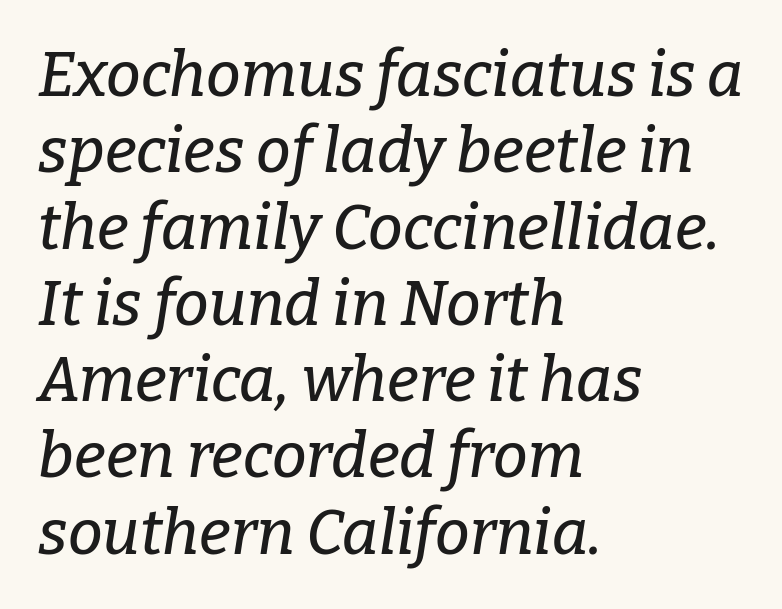
The image shows 62 px serif type, italic (leaning right); set left-aligned, line spacing 1.23x, normal letter spacing, not underlined; low stroke contrast and a medium x-height.
